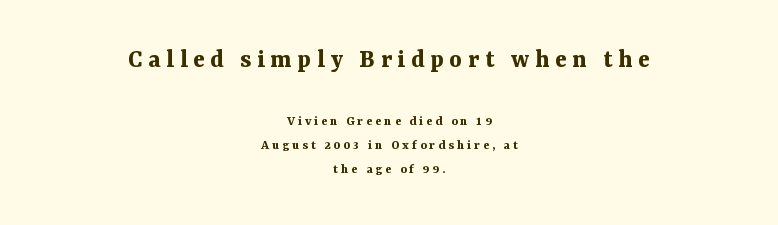
A roman cut, with each character standing at attention. Large over small — that's the arrangement of the two blocks here. Tracking value appears strongly positive — letters spread wide. Alignment: centered. The area under the type is left untouched.
